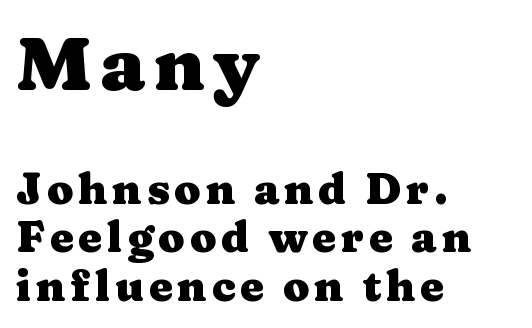
Typesetter's note: full bold, strokes at maximum text heaviness. These two chunks differ in scale, with the top chunk taking the larger measure. Regarding serifs, this sample has them. Descenders hang freely into open space.
